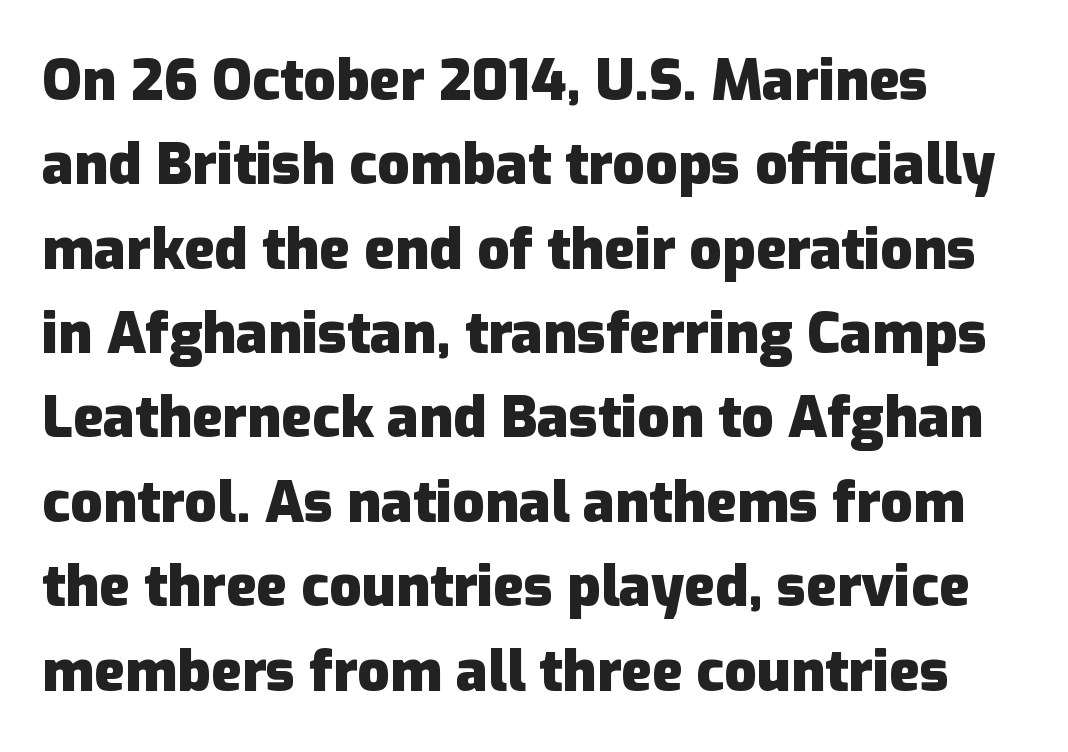
Q: Is the text bold? A: Yes.
Q: Is the text italic (slanted)? A: No, it is upright.
Q: Is the typeface a serif or a sans-serif typeface? A: Sans-serif.
Q: Is the text underlined? A: No.
Q: Is the spacing between letters normal or unusually wide? A: Normal.
Q: Is the spacing between lines tight, normal or loose? A: Normal.
Q: Width (condensed, normal, or wide)? A: Normal.
Q: Stroke contrast? A: Low.
Q: x-height? A: Medium.
Q: Monospaced? A: No.
